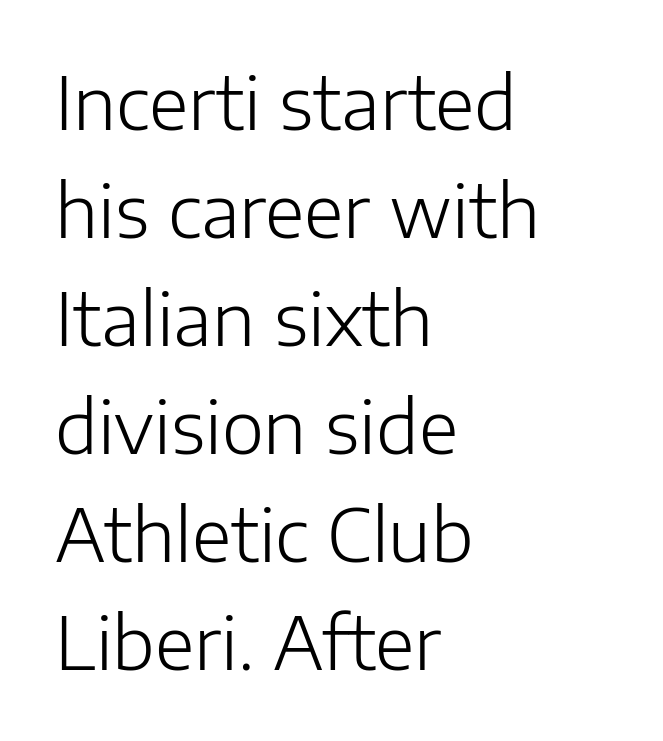
Varying glyph widths throughout — classic text-font behaviour. Compared with a centered layout, this one pins lines to the left instead. The lines sit at an ordinary, default distance from one another. A typesetter would label this face a sans.
